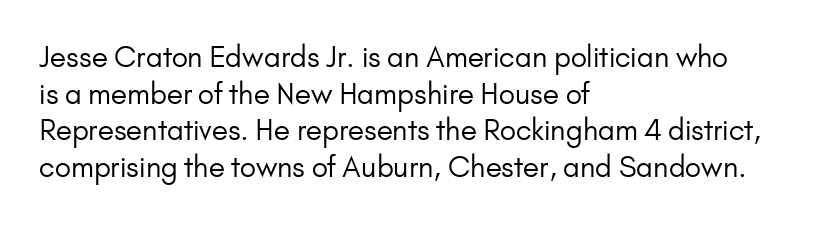
The passage is arranged the way most books set body copy — flush left. Each new line begins a customary step beneath the previous one. It's the straight-up-and-down kind of type. These lines keep a tight, regular rhythm from letter to letter. Weight class: somewhere from thin through regular.
